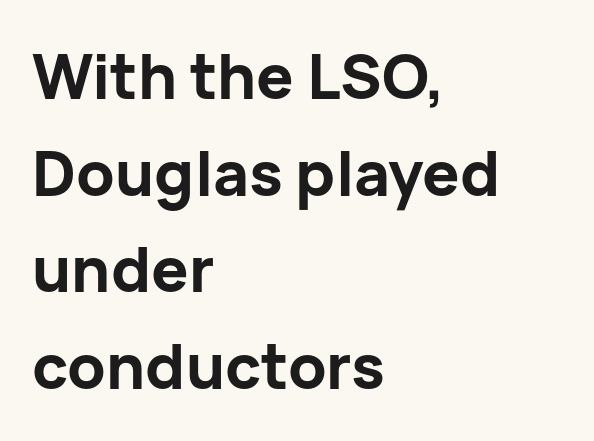
{"serif": "no", "italic": "no", "bold": "yes", "weight": "bold", "width": "normal", "stroke_contrast": "low", "x_height": "medium", "monospaced": "no", "underline": "no", "align": "left", "line_spacing": "normal", "line_spacing_ratio": 1.56, "letter_spacing": "normal", "letter_spacing_em": 0.0, "glyph_px": 62}
